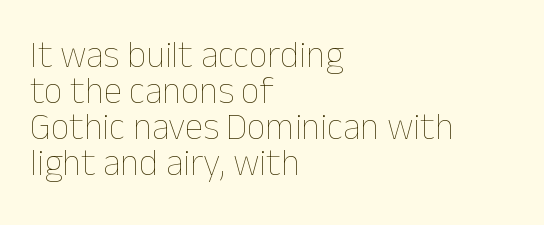
Q: Is the text bold? A: No.
Q: Is the text italic (slanted)? A: No, it is upright.
Q: Is the text underlined? A: No.
Q: How is the paragraph aligned? A: Left-aligned.
Q: Is the spacing between letters normal or unusually wide? A: Normal.
Q: Is the spacing between lines tight, normal or loose? A: Tight.
Q: Width (condensed, normal, or wide)? A: Normal.
Q: Stroke contrast? A: Low.
Q: x-height? A: Medium.
Q: Monospaced? A: No.
